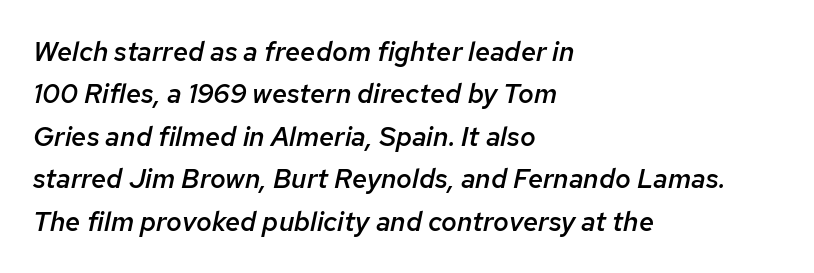
As a designer I'd log this as weight 600, semibold. Honestly, the row spacing looks completely unremarkable. A typesetter would call this zero additional tracking. Slanted lettering throughout.
